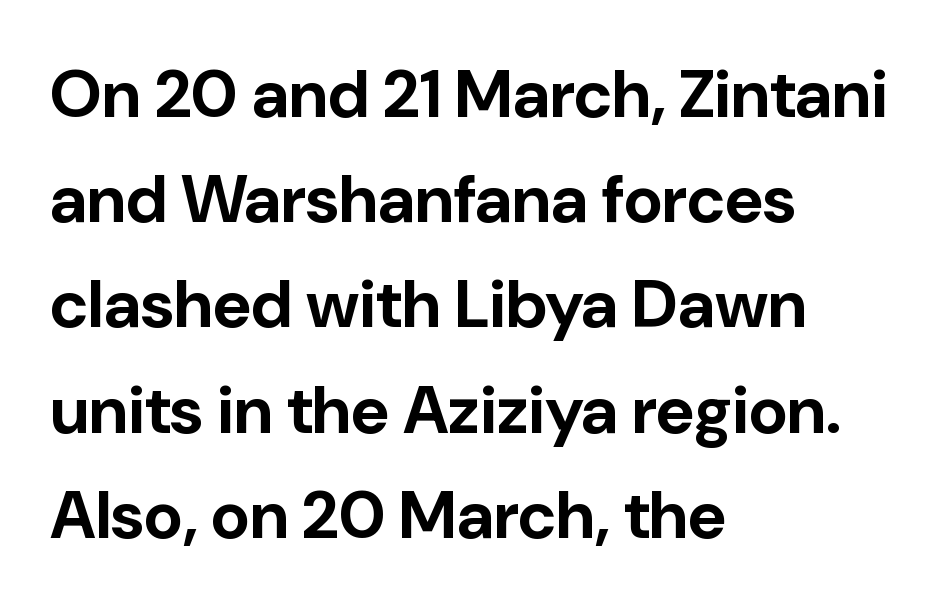
The image shows 67 px bold sans-serif type, upright; set left-aligned, normal line spacing (1.57x), normal letter spacing, not underlined; low stroke contrast and a medium x-height.
